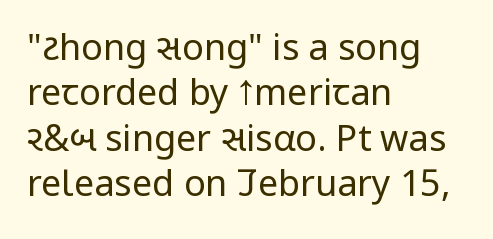
The image shows 36 px regular-weight, condensed sans-serif type, upright; set left-aligned, normal line spacing (1.26x), normal letter spacing, not underlined; low stroke contrast and a large x-height.
